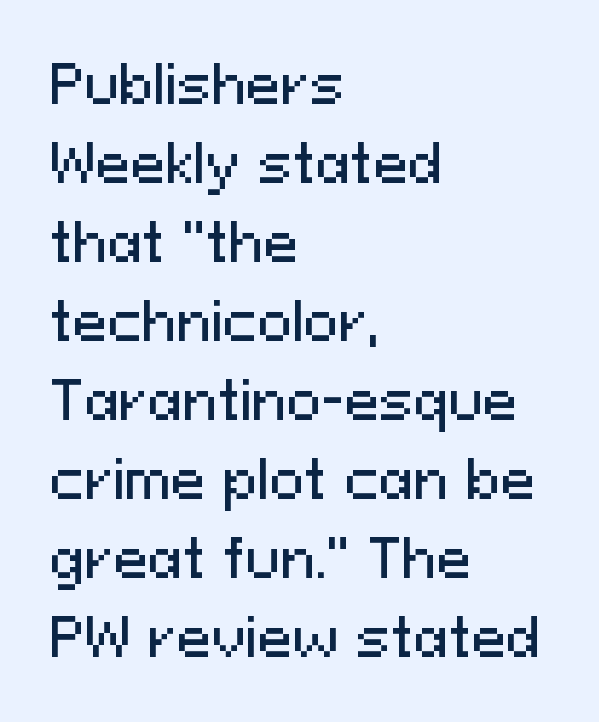
The image shows 52 px sans-serif type, upright; set left-aligned, normal line spacing (1.52x), normal letter spacing, not underlined; medium stroke contrast and a medium x-height.
